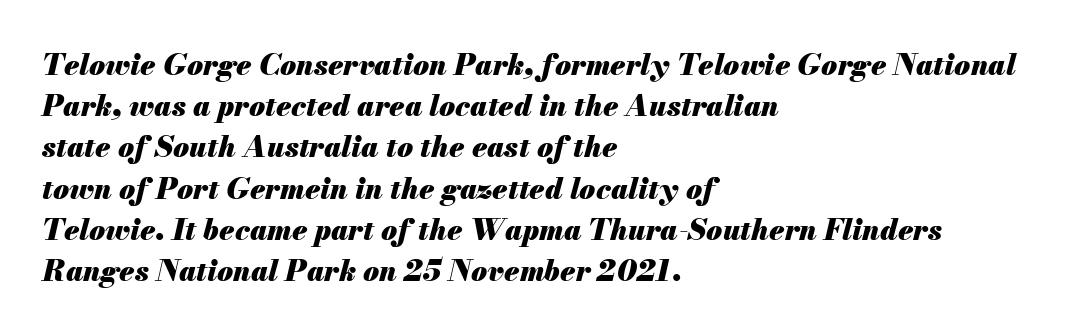
{"italic": "yes", "lean": "right", "slant_degrees": 13, "bold": "yes", "weight": "heavy", "width": "normal", "stroke_contrast": "medium", "x_height": "small", "monospaced": "no", "underline": "no", "align": "left", "line_spacing": "normal", "line_spacing_ratio": 1.42, "letter_spacing": "normal", "letter_spacing_em": 0.0, "glyph_px": 29}
